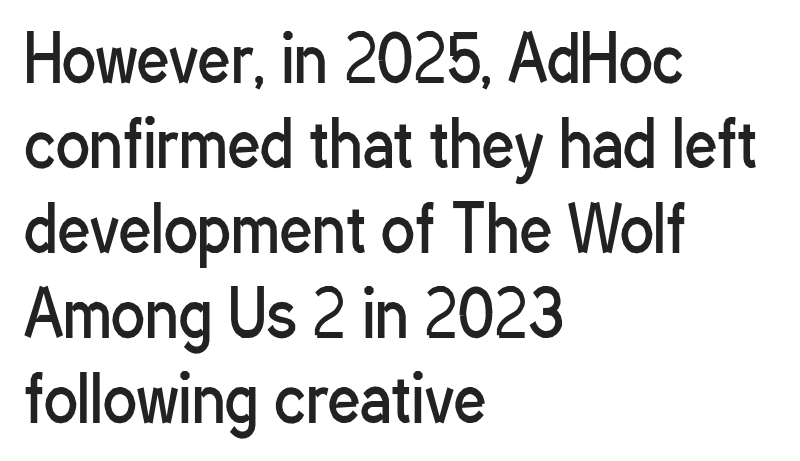
{"serif": "no", "italic": "no", "bold": "no", "weight": "regular", "width": "condensed", "stroke_contrast": "low", "x_height": "medium", "monospaced": "no", "underline": "no", "align": "left", "line_spacing": "normal", "line_spacing_ratio": 1.35, "letter_spacing": "normal", "letter_spacing_em": 0.0, "glyph_px": 63}
